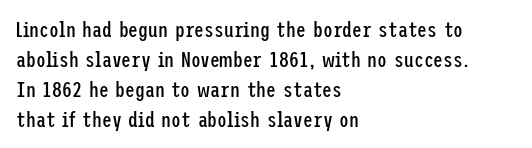
Reading down the column, the eye jumps a familiar distance to each next line. Left-aligned paragraph, ragged on the right. Check under the words: just untouched page. Nope, not italic — everything's standing straight.
